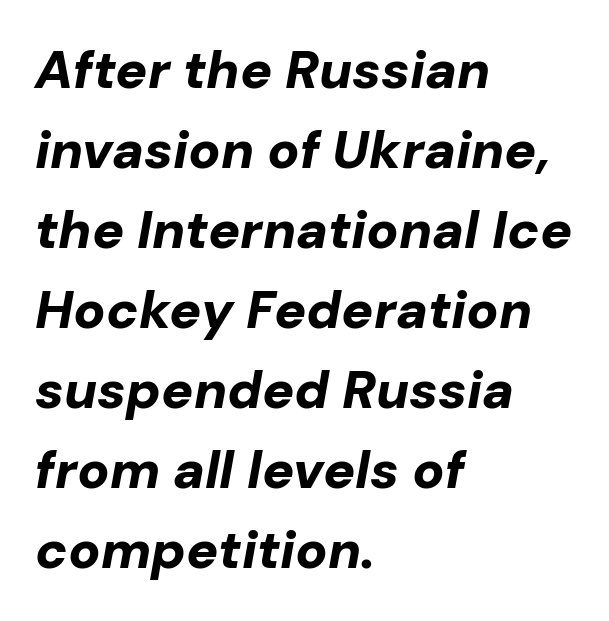
The image shows 53 px bold type, italic (leaning right); set left-aligned, normal line spacing (1.51x), normal letter spacing, not underlined; low stroke contrast and a medium x-height.
